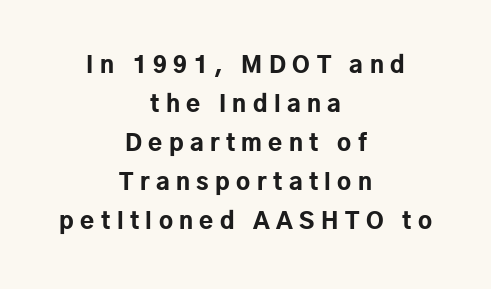
In terms of leading, this rendering sits right in the middle. The letters stand upright; this is a roman face. Substantial extra tracking has been applied to these lines. The paragraph shown floats in the horizontal middle. Compared with an ordinary text face, these strokes are far heavier — a full bold.
